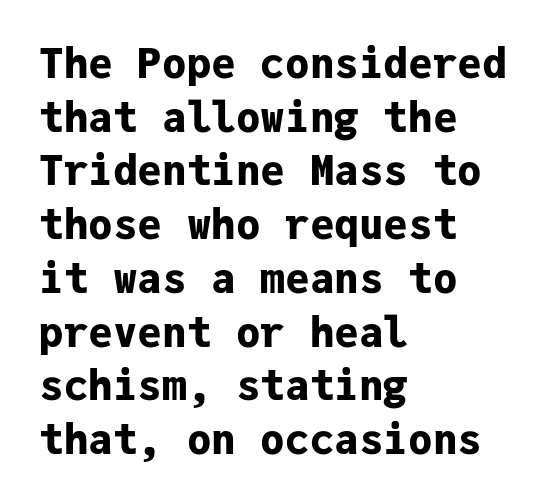
{"serif": "no", "italic": "no", "bold": "yes", "weight": "bold", "width": "normal", "stroke_contrast": "low", "x_height": "medium", "monospaced": "yes", "underline": "no", "align": "left", "line_spacing": "normal", "line_spacing_ratio": 1.31, "letter_spacing": "normal", "letter_spacing_em": 0.0, "glyph_px": 41}
